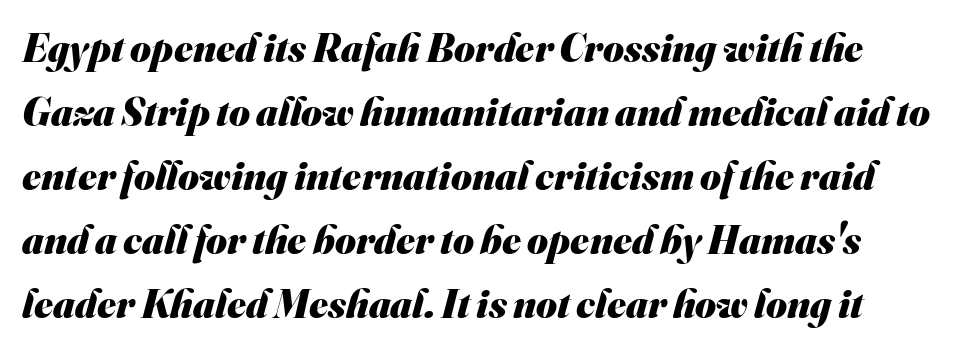
Looks like regular typesetting: each glyph gets only the width it needs. Set as a true bold cut, around the 700 mark. Look at the tracking — it's just the regular setting, nothing added. Unmarked baselines from the first word to the last. Serif or sans? Sans — the stroke terminals are bare. These lines sit exactly where default settings would place them.
